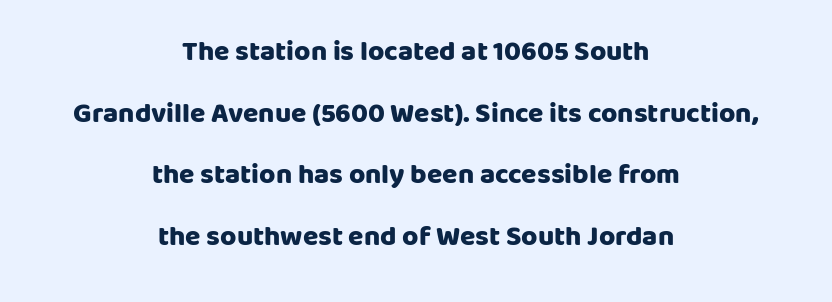
The image shows 28 px heavy sans-serif type, upright; set centered, loose line spacing (2.2x), normal letter spacing, not underlined; low stroke contrast and a large x-height.
